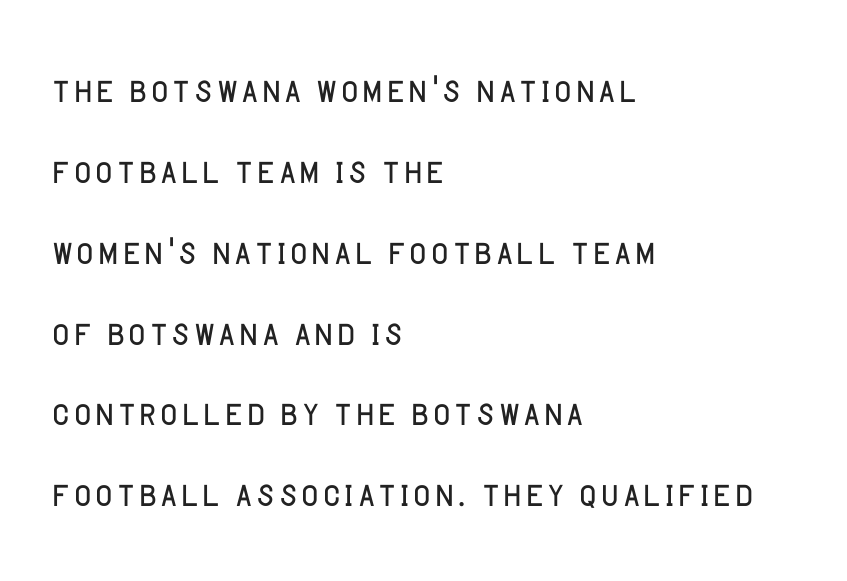
{"serif": "no", "italic": "no", "bold": "no", "weight": "light", "width": "normal", "stroke_contrast": "low", "x_height": "large", "monospaced": "no", "underline": "no", "align": "left", "line_spacing_ratio": 1.72, "letter_spacing": "normal", "letter_spacing_em": 0.0, "glyph_px": 47}
